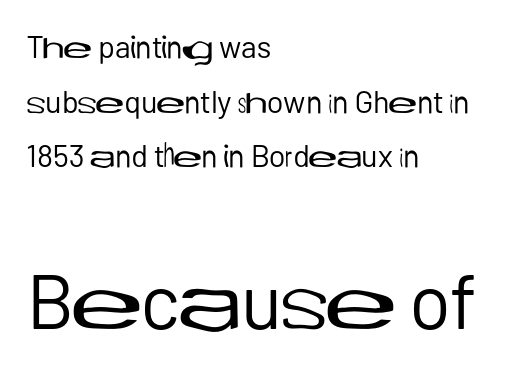
Q: Is the text bold? A: No.
Q: Is the text italic (slanted)? A: No, it is upright.
Q: Is the typeface a serif or a sans-serif typeface? A: Sans-serif.
Q: Is the text underlined? A: No.
Q: How is the paragraph aligned? A: Left-aligned.
Q: Is the spacing between letters normal or unusually wide? A: Normal.
Q: Which block of text is set in a larger size, the first (top) or the second (bottom)? A: The second (bottom) one.
Q: Width (condensed, normal, or wide)? A: Normal.
Q: Stroke contrast? A: Low.
Q: x-height? A: Medium.
Q: Monospaced? A: No.
